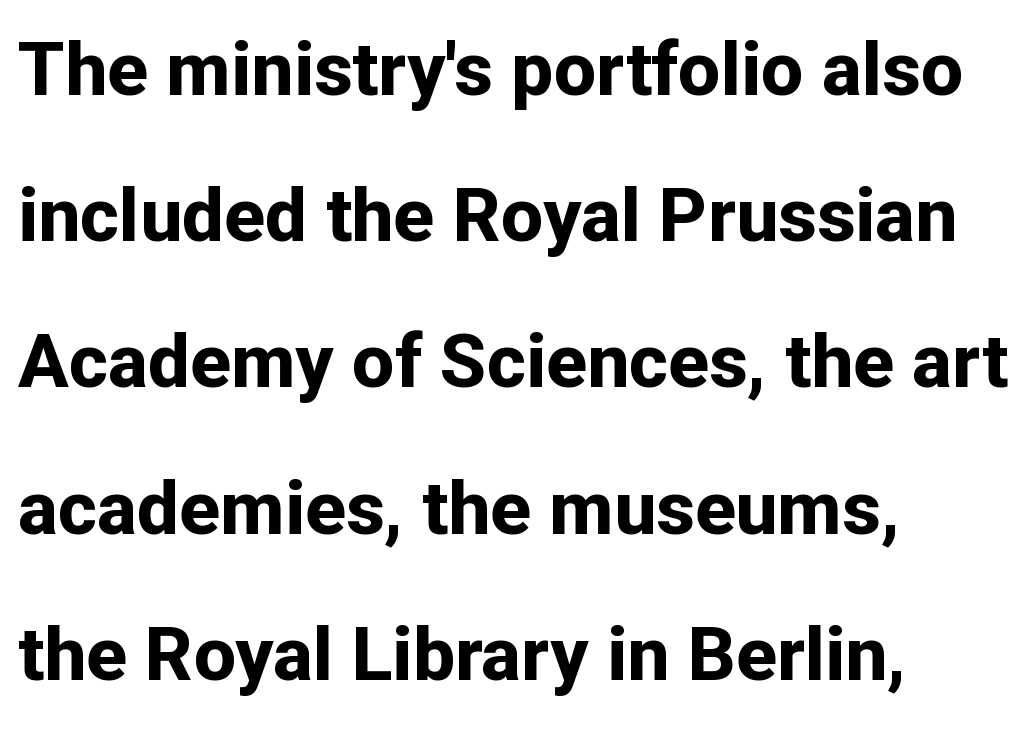
{"serif": "no", "italic": "no", "bold": "yes", "weight": "bold", "width": "normal", "stroke_contrast": "low", "x_height": "medium", "monospaced": "no", "underline": "no", "align": "left", "line_spacing": "loose", "line_spacing_ratio": 1.95, "letter_spacing": "normal", "letter_spacing_em": 0.0, "glyph_px": 75}
